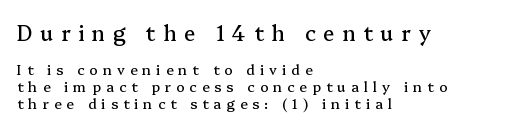
Compare the two chunks: the upper has the greater cap height. Spacing between characters has been opened up far beyond the box default. These lines were composed using upright roman letters. A bare baseline throughout the passage.
